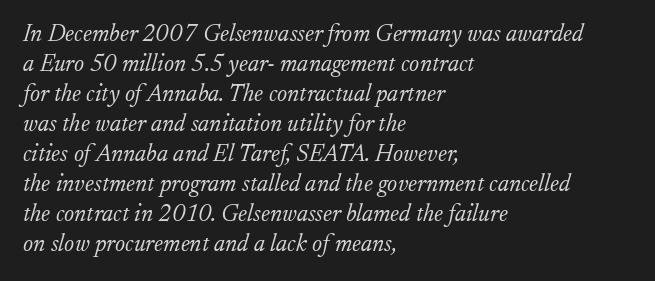
The image shows 24 px text type, italic (leaning right); set left-aligned, normal line spacing (1.25x), normal letter spacing, not underlined.
